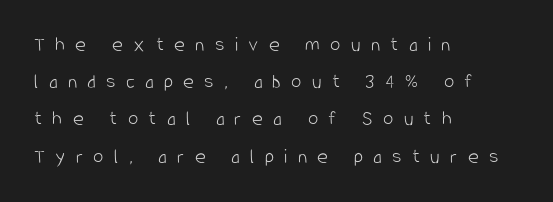
{"italic": "no", "bold": "no", "underline": "no", "align": "left", "line_spacing_ratio": 1.77, "letter_spacing": "wide", "letter_spacing_em": 0.49, "glyph_px": 21}
